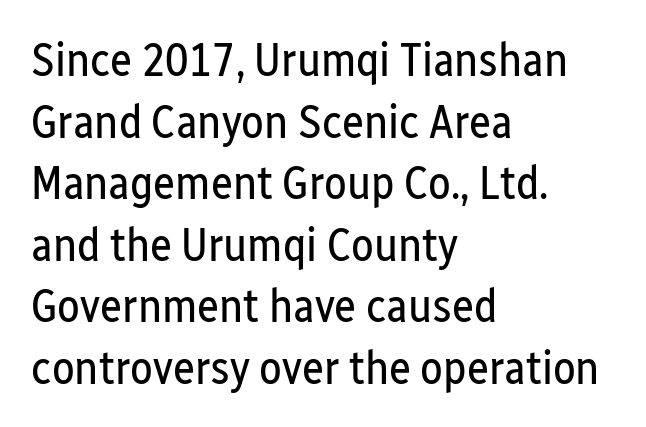
Q: Is the text bold? A: No.
Q: Is the text italic (slanted)? A: No, it is upright.
Q: Is the typeface a serif or a sans-serif typeface? A: Sans-serif.
Q: Is the text underlined? A: No.
Q: How is the paragraph aligned? A: Left-aligned.
Q: Is the spacing between letters normal or unusually wide? A: Normal.
Q: Is the spacing between lines tight, normal or loose? A: Normal.
Q: Width (condensed, normal, or wide)? A: Condensed.
Q: Stroke contrast? A: Low.
Q: x-height? A: Medium.
Q: Monospaced? A: No.
